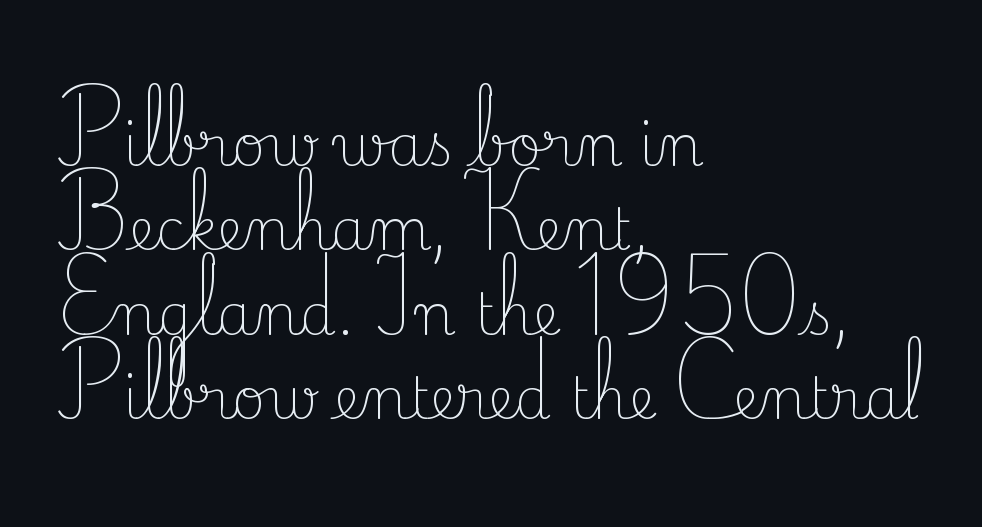
The glyphs in this specimen are seriffed. Here the designer chose a conventional face with non-uniform glyph widths. Clear beneath every line of the passage. Spacing between characters is what you'd get straight out of the box. The compositor pushed each line to the left boundary. The rendering uses a moderate line-height, typical for paragraphs.
